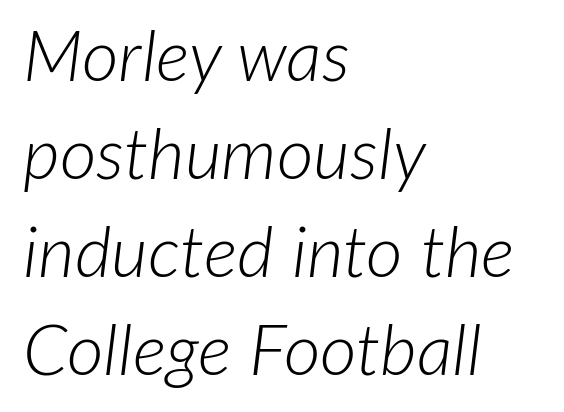
Heft: none added — not bold. In terms of posture, this sample is oblique. Proportional: the letters do not fall into vertical columns. The glyphs are unaccompanied by any horizontal stroke below them. The gaps between neighbouring characters are ordinary and unremarkable. Leading: standard.
